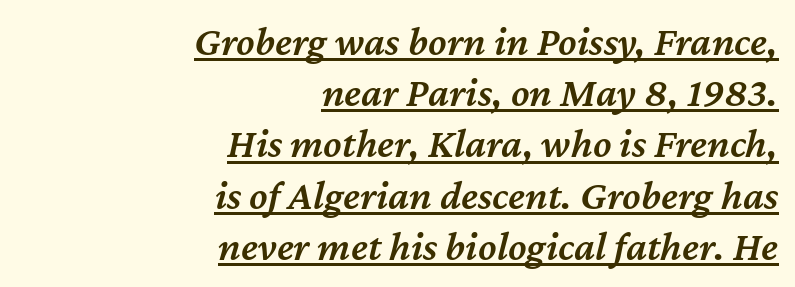
You can see a thin bar hugging the bottom of the glyphs. The passage shown is typed in a proportional face where columns would drift. The horizontal fit of the characters is conventional and even. These lines are set flush right with a ragged left edge. Compared with an ordinary text face, these strokes are moderately heavier — a semibold.
